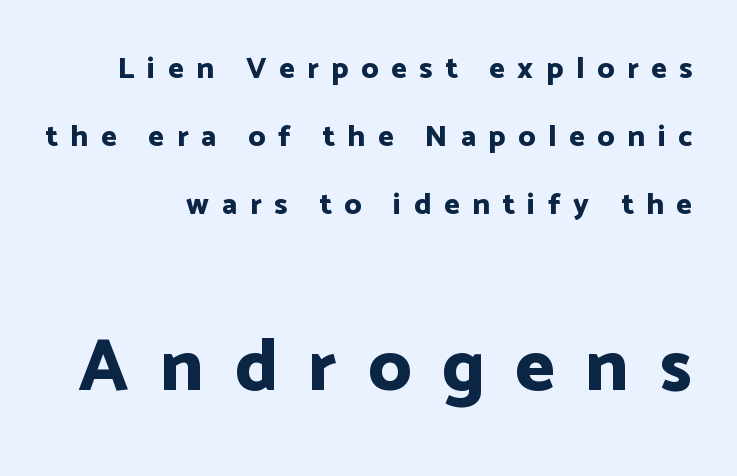
Q: Is the text bold? A: Yes.
Q: Is the text italic (slanted)? A: No, it is upright.
Q: Is the typeface a serif or a sans-serif typeface? A: Sans-serif.
Q: Is the text underlined? A: No.
Q: How is the paragraph aligned? A: Right-aligned.
Q: Is the spacing between letters normal or unusually wide? A: Unusually wide.
Q: Is the spacing between lines tight, normal or loose? A: Loose.
Q: Which block of text is set in a larger size, the first (top) or the second (bottom)? A: The second (bottom) one.
Q: Width (condensed, normal, or wide)? A: Normal.
Q: Stroke contrast? A: Low.
Q: x-height? A: Medium.
Q: Monospaced? A: No.
